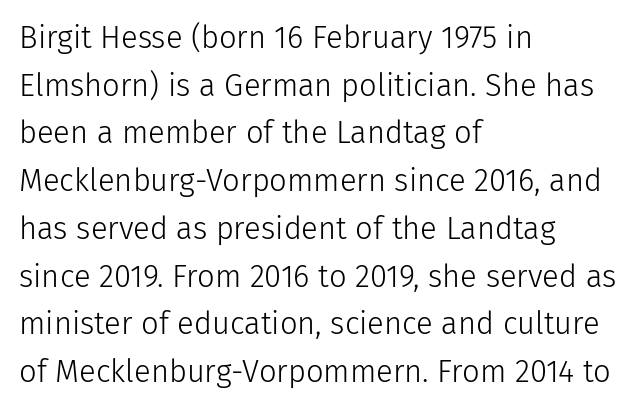
Has an underline been added? It has not. Is the type heavy? It reads as light-to-regular instead. Students, note that the glyphs here touch the page at normal intervals. The type sits square on the baseline with zero lean.
